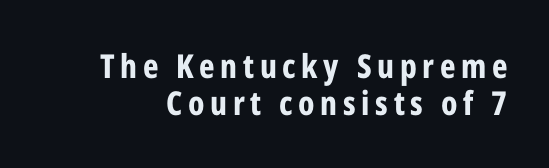
Q: Is the text bold? A: Yes.
Q: Is the text italic (slanted)? A: No, it is upright.
Q: Is the typeface a serif or a sans-serif typeface? A: Sans-serif.
Q: Is the text underlined? A: No.
Q: Is the spacing between lines tight, normal or loose? A: Tight.
Q: Width (condensed, normal, or wide)? A: Condensed.
Q: Stroke contrast? A: Low.
Q: x-height? A: Medium.
Q: Monospaced? A: No.
